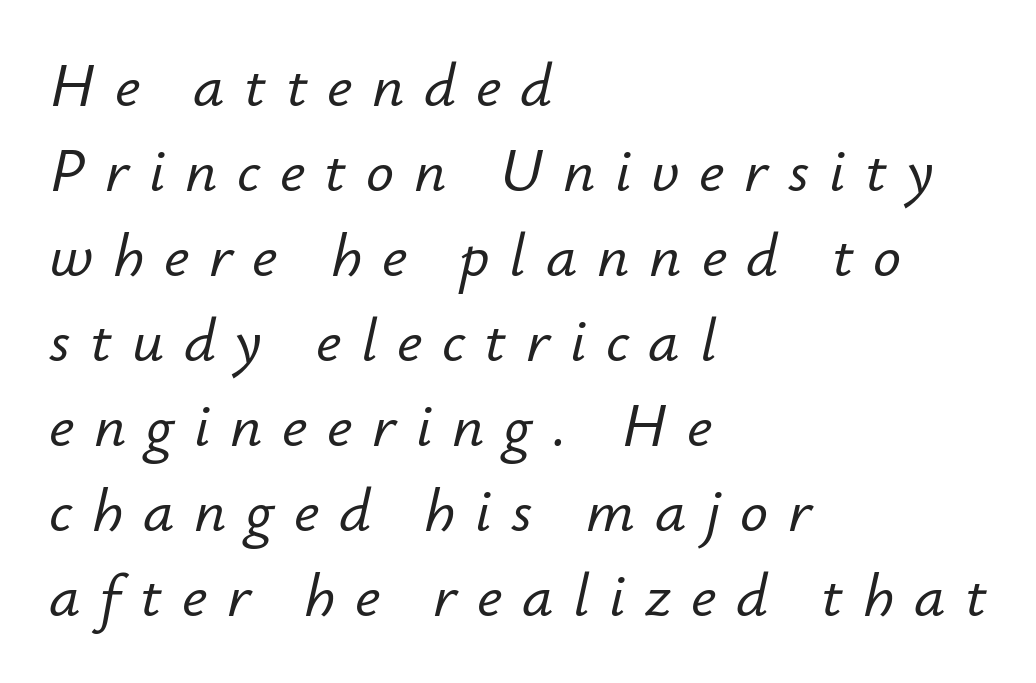
One-word summary of the alignment: left. Caption: expanded tracking, letters set apart. A normal amount of white space separates one row of letters from the next. A typesetter would call this proportional, since set widths differ per character. A clean baseline with only descenders dipping below it.
